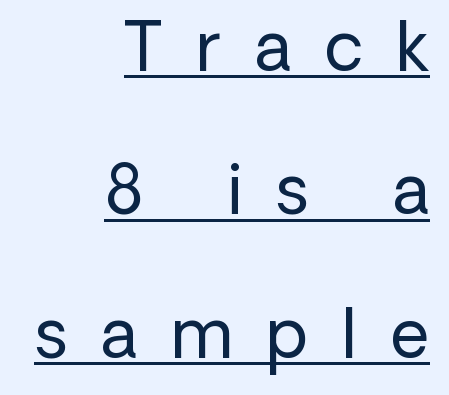
The passage shown stacks its lines with a broad gap. The lettering holds an erect, upright posture throughout. Underline: present. Observe the absence of serifs on each vertical stroke in this sample. You could not count columns in this text — the font is proportionally spaced. Tracking value appears strongly positive — letters spread wide.
